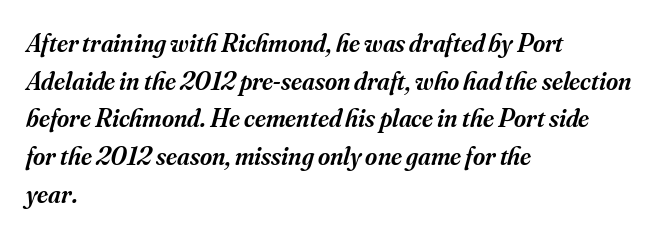
Q: Is the text bold? A: Semi-bold.
Q: Is the text italic (slanted)? A: Yes, it leans right by about 16 degrees.
Q: Is the text underlined? A: No.
Q: How is the paragraph aligned? A: Left-aligned.
Q: Is the spacing between letters normal or unusually wide? A: Normal.
Q: Is the spacing between lines tight, normal or loose? A: Normal.
